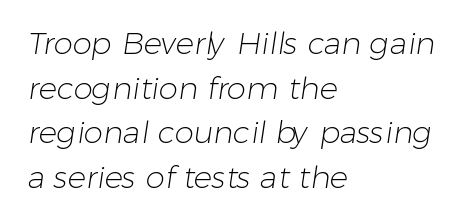
{"serif": "no", "bold": "no", "weight": "light", "width": "normal", "stroke_contrast": "low", "x_height": "medium", "monospaced": "no", "underline": "no", "align": "left", "line_spacing": "normal", "line_spacing_ratio": 1.44, "letter_spacing": "normal", "letter_spacing_em": 0.0, "glyph_px": 31}
